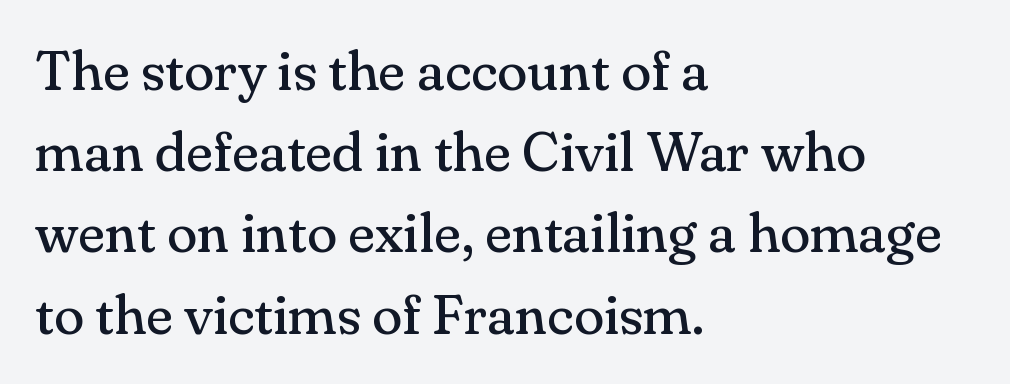
Q: Is the text bold? A: No.
Q: Is the text italic (slanted)? A: No, it is upright.
Q: Is the typeface a serif or a sans-serif typeface? A: Serif.
Q: Is the text underlined? A: No.
Q: How is the paragraph aligned? A: Left-aligned.
Q: Is the spacing between letters normal or unusually wide? A: Normal.
Q: Is the spacing between lines tight, normal or loose? A: Normal.
Q: Width (condensed, normal, or wide)? A: Normal.
Q: Stroke contrast? A: Medium.
Q: x-height? A: Small.
Q: Monospaced? A: No.
